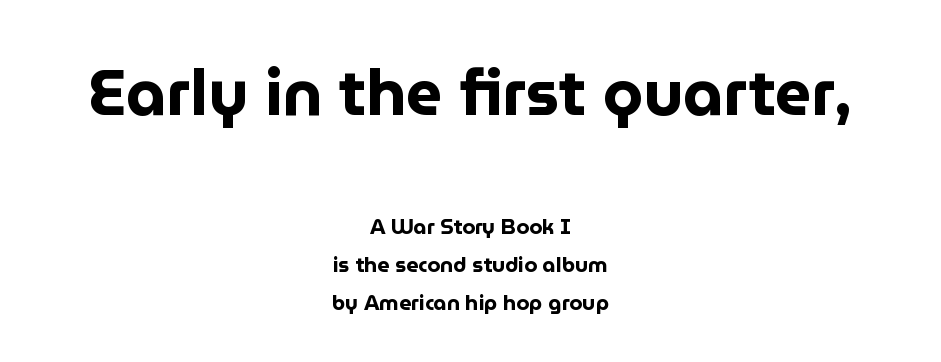
You can tell it's not italic because the verticals are truly vertical. Descender tails drop into unmarked territory. If you folded the block vertically in half, each line would mirror itself in length. Thick stems and heavy bowls — unmistakably bold.
